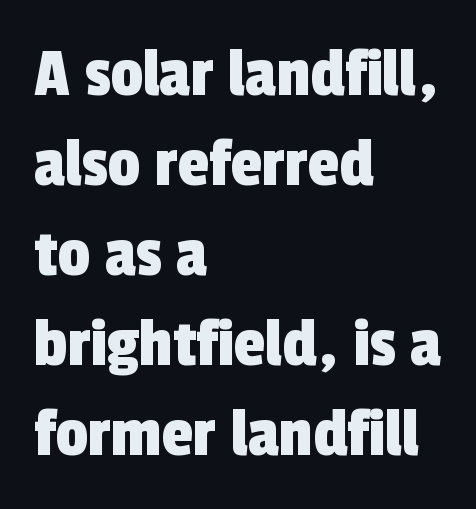
{"serif": "no", "width": "condensed", "x_height": "medium", "monospaced": "no", "underline": "no", "align": "left", "line_spacing": "normal", "line_spacing_ratio": 1.25, "letter_spacing": "normal", "letter_spacing_em": 0.0, "glyph_px": 72}
